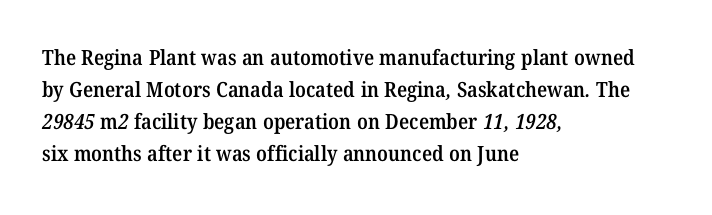
The image shows 21 px text type; set left-aligned, normal line spacing (1.53x), normal letter spacing, not underlined.
